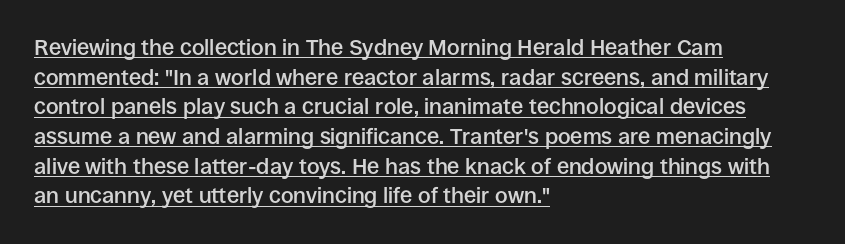
A rule runs beneath these lines of type. The setting favours the left margin, as ordinary paragraphs usually do. Its strokes are somewhat broadened, the hallmark of semibold type. Caption: standard tracking, unaltered. The lettering stays uniformly vertical, giving the passage a roman look. Vertically, the passage feels balanced, rows spaced as you'd expect.
